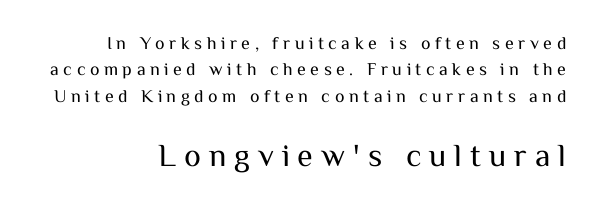
{"serif": "no", "italic": "no", "bold": "no", "weight": "regular", "width": "normal", "stroke_contrast": "medium", "x_height": "medium", "monospaced": "no", "underline": "no", "align": "right", "line_spacing": "normal", "line_spacing_ratio": 1.46, "letter_spacing": "wide", "letter_spacing_em": 0.25, "larger_block": "second", "size_ratio": 1.78, "glyph_px": 32}
